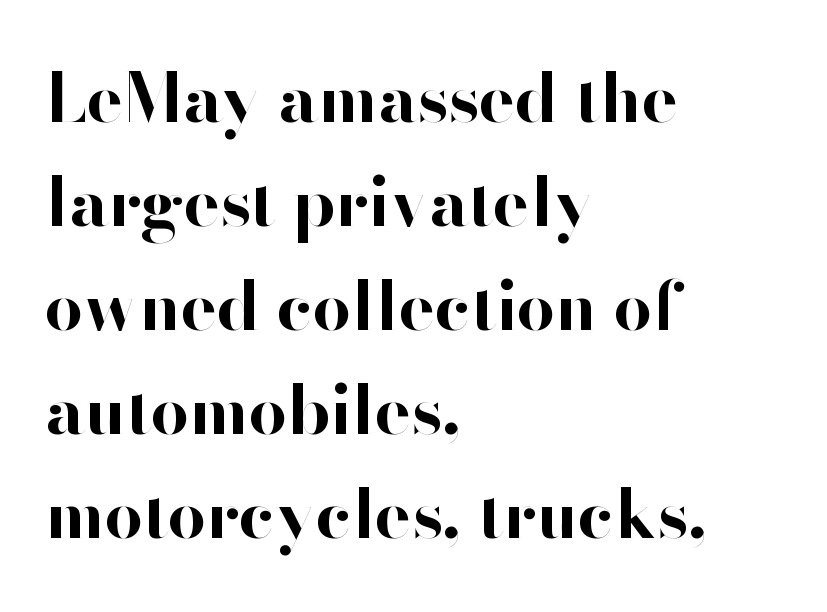
Q: Is the text bold? A: Yes.
Q: Is the text italic (slanted)? A: No, it is upright.
Q: Is the typeface a serif or a sans-serif typeface? A: Sans-serif.
Q: Is the text underlined? A: No.
Q: How is the paragraph aligned? A: Left-aligned.
Q: Is the spacing between letters normal or unusually wide? A: Normal.
Q: Is the spacing between lines tight, normal or loose? A: Normal.
Q: Width (condensed, normal, or wide)? A: Normal.
Q: Stroke contrast? A: High.
Q: x-height? A: Small.
Q: Monospaced? A: No.
